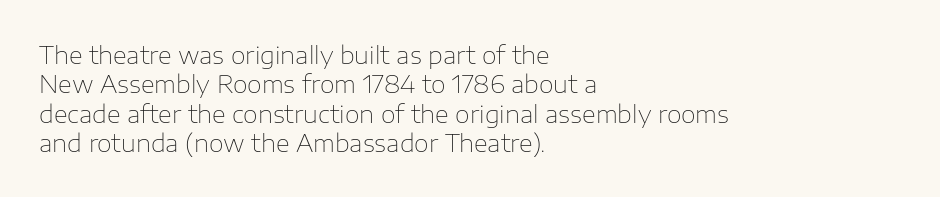
The image shows 24 px text type, upright; set left-aligned, line spacing 1.22x, normal letter spacing, not underlined.
